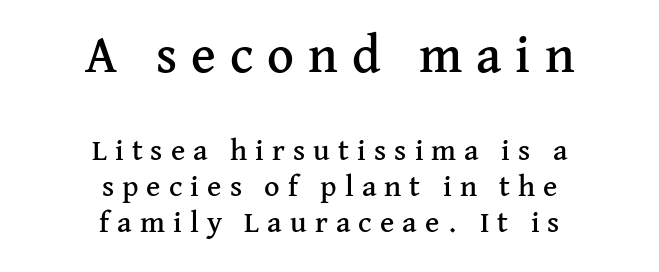
Lines of text with bare space underneath. Compared with a flush-left layout, this one balances lines on the center instead. Ascenders rise straight up at ninety degrees. Character size in the leading block exceeds that of the trailing block. Varying glyph widths throughout — classic text-font behaviour. These lines are composed in type with serifs.
